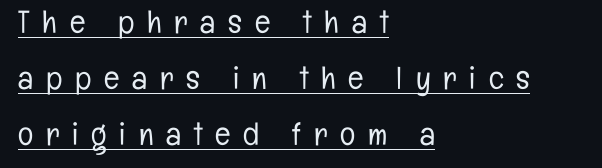
The image shows 32 px light, condensed sans-serif type, upright; set left-aligned, line spacing 1.75x, unusually wide letter spacing (+0.4 em), underlined; low stroke contrast and a medium x-height.
